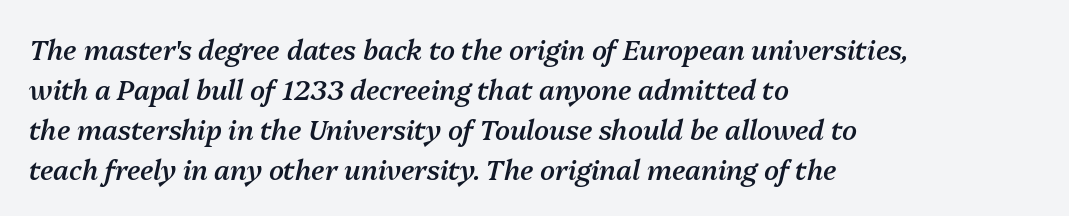
Q: Is the text bold? A: Semi-bold.
Q: Is the text italic (slanted)? A: Yes, it leans right by about 13 degrees.
Q: Is the text underlined? A: No.
Q: How is the paragraph aligned? A: Left-aligned.
Q: Is the spacing between letters normal or unusually wide? A: Normal.
Q: Is the spacing between lines tight, normal or loose? A: Normal.
